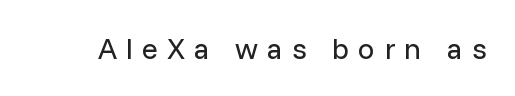
Do the letters lean? They stand straight. Weight: regular or lighter. Nothing sits at the stroke ends, so this counts as sans-serif. Bare-footed words on every line. This sample uses expanded letter spacing, leaving extra air between glyphs. Each letter keeps its own natural width here, so spacing adapts to shape.
